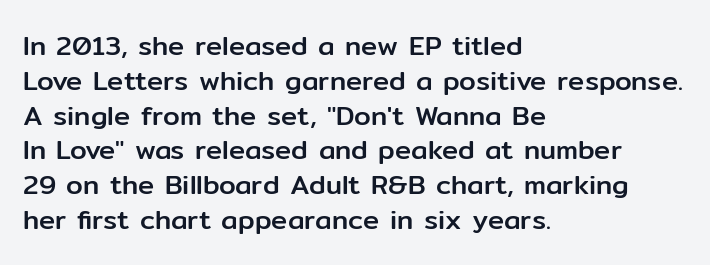
Students, observe: this is what conventionally led text looks like. This sample uses plain, unmodified letter spacing. Nobody drew a line under any word here. The typesetter chose a ragged-right arrangement here. Style check: upright.
